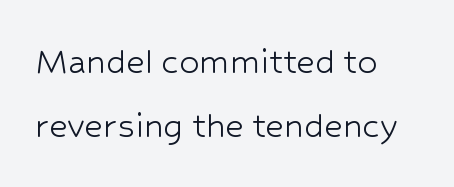
The image shows 40 px light sans-serif type, upright; set left-aligned, normal line spacing (1.6x), normal letter spacing, not underlined; low stroke contrast and a medium x-height.
